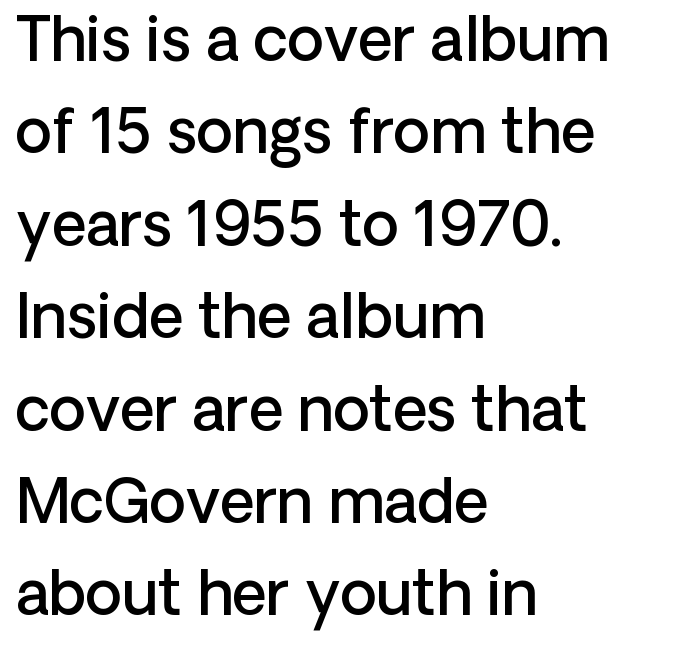
The designer left line spacing at the default. The gaps between neighbouring characters are ordinary and unremarkable. The typesetting leans somewhat heavy: a semibold. The lines in this sample share a left origin and differ only in where they stop. Grotesque or geometric, the face here clearly has no serifs.
